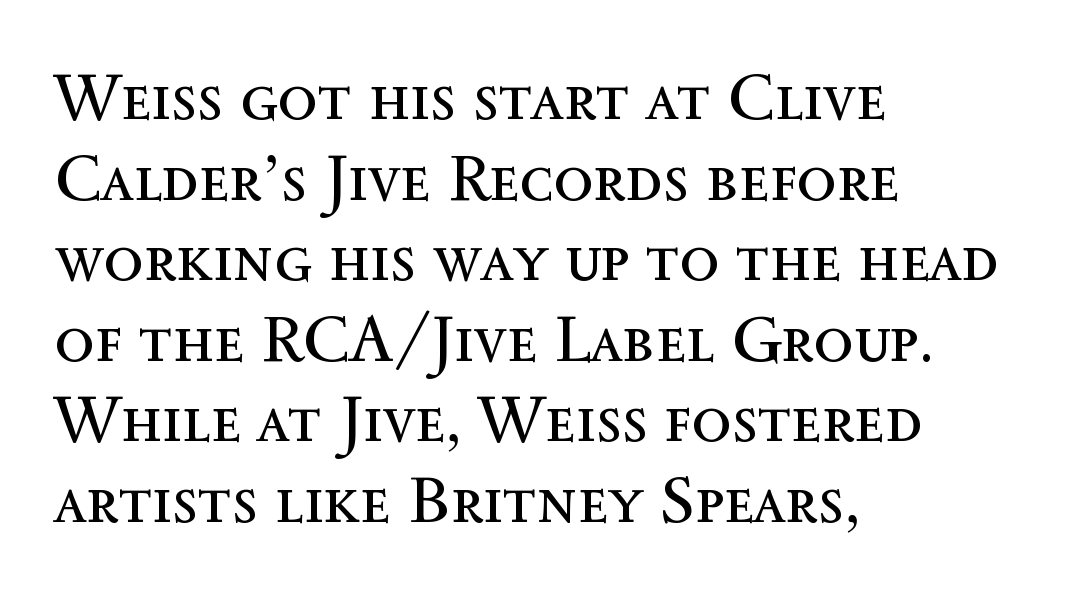
The image shows 65 px regular-weight type, upright; set left-aligned, line spacing 1.24x, normal letter spacing, not underlined; a medium x-height.
